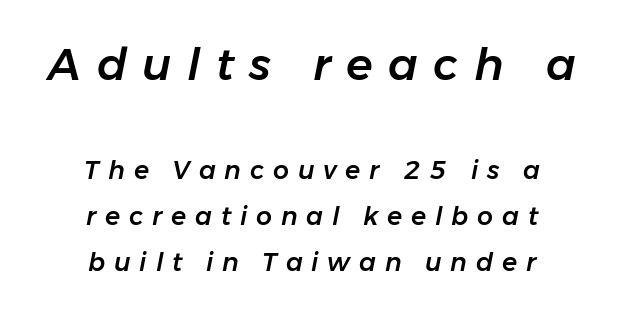
Q: Is the text italic (slanted)? A: Yes, it leans right by about 11 degrees.
Q: Is the text underlined? A: No.
Q: How is the paragraph aligned? A: Centered.
Q: Is the spacing between letters normal or unusually wide? A: Unusually wide.
Q: Which block of text is set in a larger size, the first (top) or the second (bottom)? A: The first (top) one.
Q: Width (condensed, normal, or wide)? A: Normal.
Q: Stroke contrast? A: Low.
Q: x-height? A: Medium.
Q: Monospaced? A: No.
